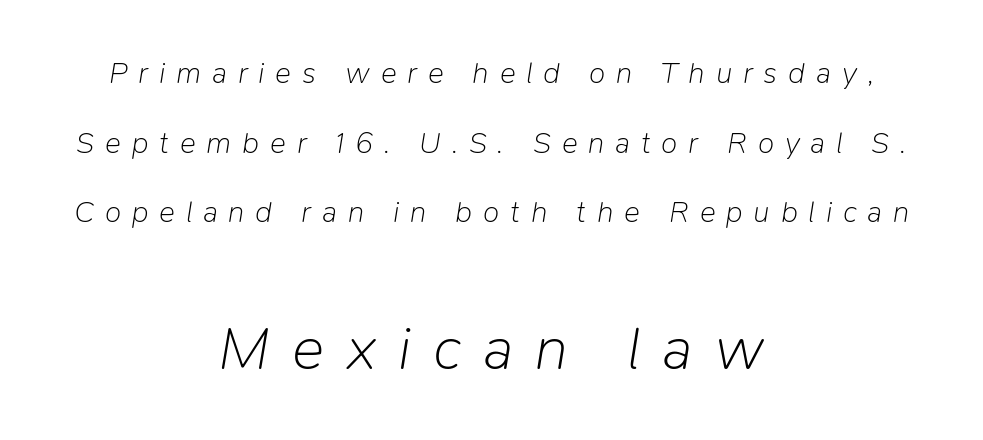
Q: Is the text bold? A: No.
Q: Is the text italic (slanted)? A: Yes, it leans right by about 9 degrees.
Q: Is the text underlined? A: No.
Q: How is the paragraph aligned? A: Centered.
Q: Is the spacing between letters normal or unusually wide? A: Unusually wide.
Q: Is the spacing between lines tight, normal or loose? A: Loose.
Q: Which block of text is set in a larger size, the first (top) or the second (bottom)? A: The second (bottom) one.
Q: Width (condensed, normal, or wide)? A: Normal.
Q: Stroke contrast? A: Low.
Q: x-height? A: Medium.
Q: Monospaced? A: No.
